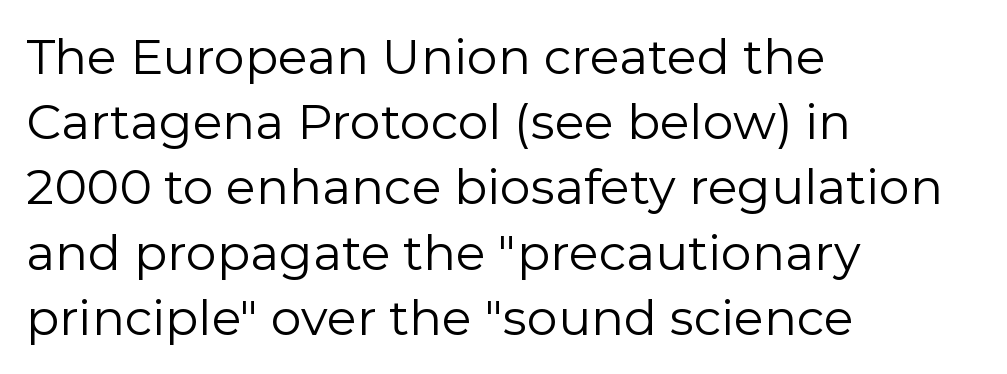
The image shows 49 px regular-weight sans-serif type, upright; set left-aligned, normal line spacing (1.33x), normal letter spacing, not underlined; low stroke contrast and a medium x-height.
